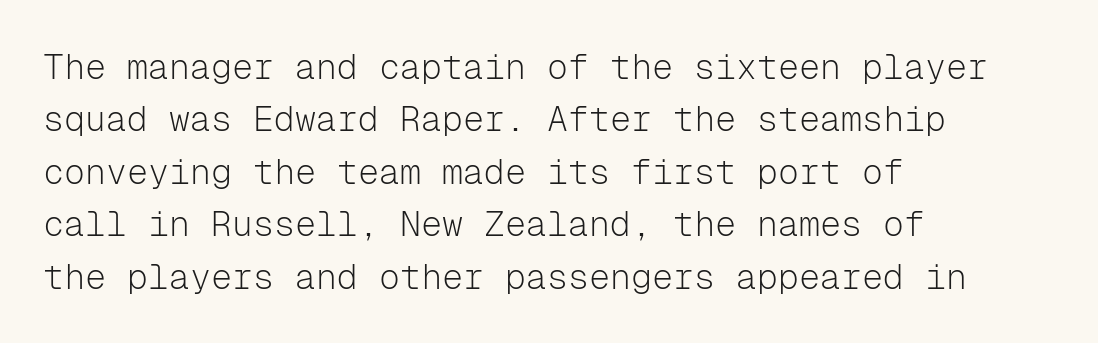
Q: Is the text bold? A: No.
Q: Is the text italic (slanted)? A: No, it is upright.
Q: Is the typeface a serif or a sans-serif typeface? A: Sans-serif.
Q: Is the text underlined? A: No.
Q: How is the paragraph aligned? A: Left-aligned.
Q: Is the spacing between letters normal or unusually wide? A: Normal.
Q: Is the spacing between lines tight, normal or loose? A: Normal.
Q: Width (condensed, normal, or wide)? A: Normal.
Q: Stroke contrast? A: Low.
Q: x-height? A: Medium.
Q: Monospaced? A: Yes.
